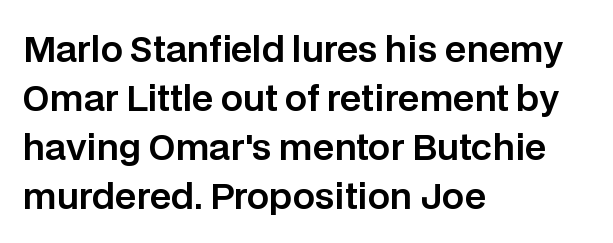
{"serif": "no", "italic": "no", "width": "normal", "stroke_contrast": "low", "x_height": "large", "monospaced": "no", "underline": "no", "align": "left", "line_spacing": "normal", "line_spacing_ratio": 1.4, "letter_spacing": "normal", "letter_spacing_em": 0.0, "glyph_px": 35}
